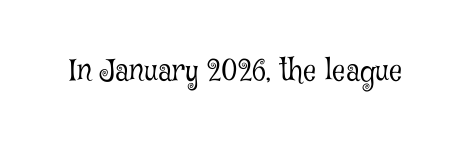
{"serif": "yes", "italic": "no", "bold": "no", "weight": "light", "width": "condensed", "stroke_contrast": "low", "x_height": "medium", "monospaced": "no", "underline": "no", "letter_spacing": "normal", "letter_spacing_em": 0.0, "glyph_px": 29}
